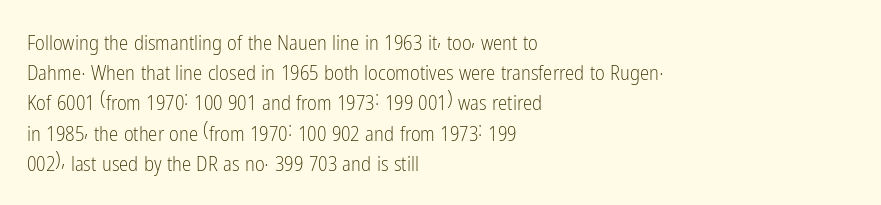
{"italic": "no", "bold": "no", "underline": "no", "align": "left", "line_spacing": "normal", "line_spacing_ratio": 1.44, "letter_spacing": "normal", "letter_spacing_em": 0.0, "glyph_px": 21}
